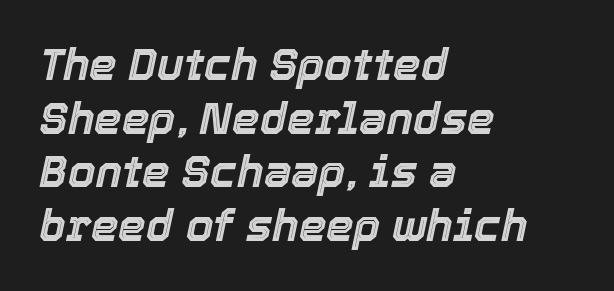
{"italic": "yes", "lean": "right", "slant_degrees": 12, "width": "normal", "x_height": "medium", "monospaced": "no", "underline": "no", "align": "left", "line_spacing_ratio": 1.22, "letter_spacing": "normal", "letter_spacing_em": 0.0, "glyph_px": 44}
